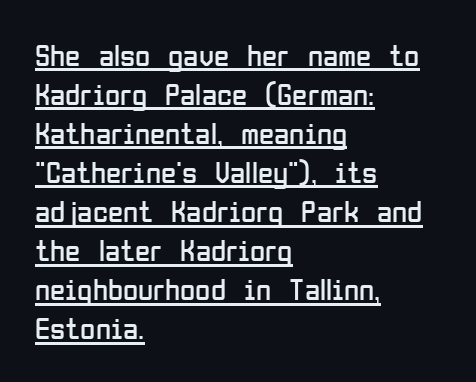
The image shows 31 px regular-weight, condensed sans-serif type, upright; set left-aligned, normal line spacing (1.26x), normal letter spacing, underlined; low stroke contrast and a medium x-height.
